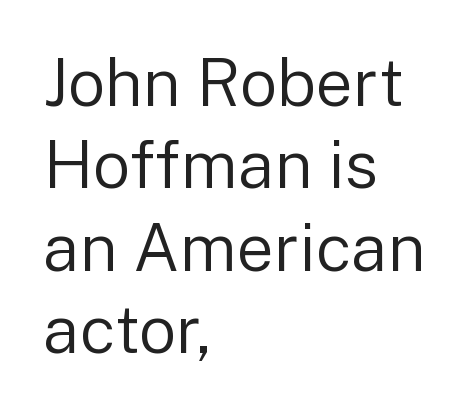
Q: Is the text bold? A: No.
Q: Is the text italic (slanted)? A: No, it is upright.
Q: Is the typeface a serif or a sans-serif typeface? A: Sans-serif.
Q: Is the text underlined? A: No.
Q: How is the paragraph aligned? A: Left-aligned.
Q: Is the spacing between letters normal or unusually wide? A: Normal.
Q: Is the spacing between lines tight, normal or loose? A: Normal.
Q: Width (condensed, normal, or wide)? A: Normal.
Q: Stroke contrast? A: Low.
Q: x-height? A: Medium.
Q: Monospaced? A: No.
